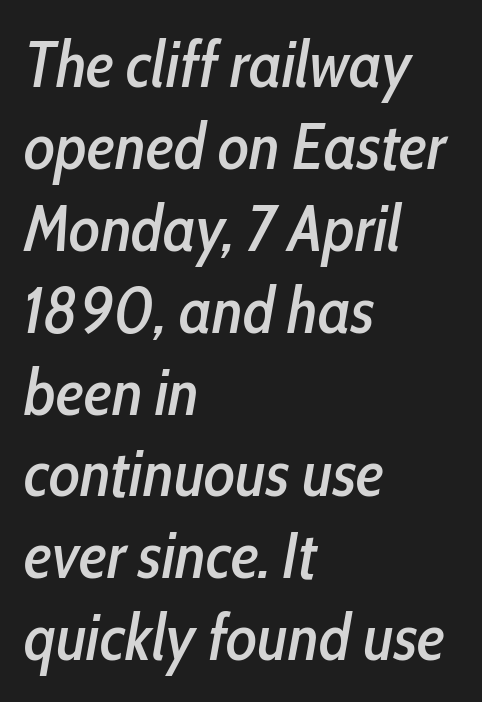
Q: Is the text italic (slanted)? A: Yes, it leans right by about 10 degrees.
Q: Is the text underlined? A: No.
Q: How is the paragraph aligned? A: Left-aligned.
Q: Is the spacing between letters normal or unusually wide? A: Normal.
Q: Is the spacing between lines tight, normal or loose? A: Normal.
Q: Width (condensed, normal, or wide)? A: Condensed.
Q: Stroke contrast? A: Low.
Q: x-height? A: Medium.
Q: Monospaced? A: No.
